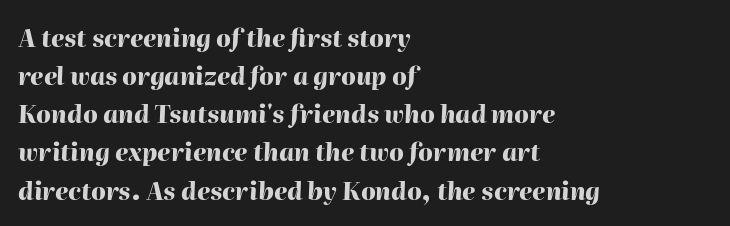
{"italic": "yes", "lean": "right", "slant_degrees": 2, "bold": "yes", "underline": "no", "align": "left", "line_spacing": "normal", "line_spacing_ratio": 1.59, "letter_spacing": "normal", "letter_spacing_em": 0.0, "glyph_px": 24}
